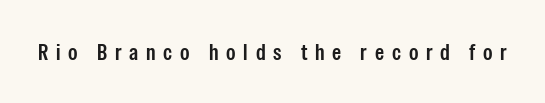
Stroke thickness is moderately raised; the sample reads as semibold. A typesetter would mark this as roman, not italic. The horizontal fit of the characters is loose and conspicuously gappy. Has an underline been added? It has not.
